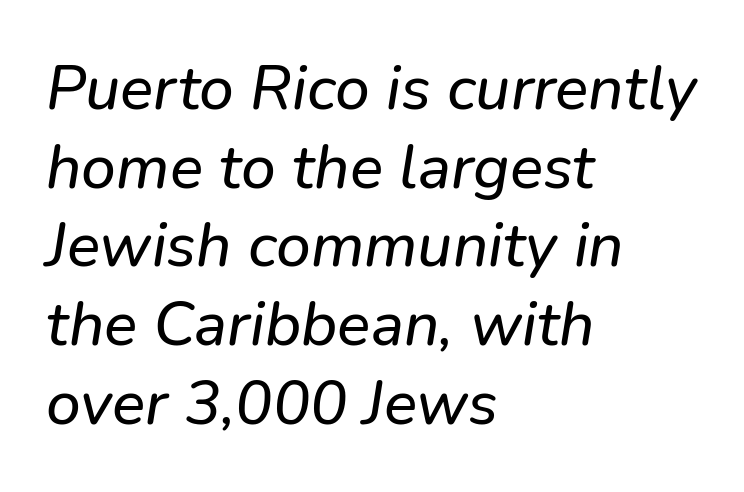
{"serif": "no", "width": "normal", "stroke_contrast": "low", "x_height": "medium", "monospaced": "no", "underline": "no", "align": "left", "line_spacing": "normal", "line_spacing_ratio": 1.27, "letter_spacing": "normal", "letter_spacing_em": 0.0, "glyph_px": 62}
